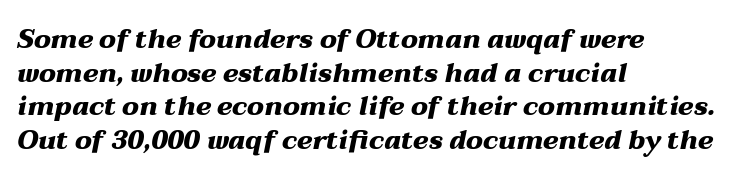
{"italic": "yes", "lean": "right", "slant_degrees": 12, "bold": "yes", "underline": "no", "align": "left", "line_spacing": "normal", "line_spacing_ratio": 1.29, "letter_spacing": "normal", "letter_spacing_em": 0.0, "glyph_px": 26}
